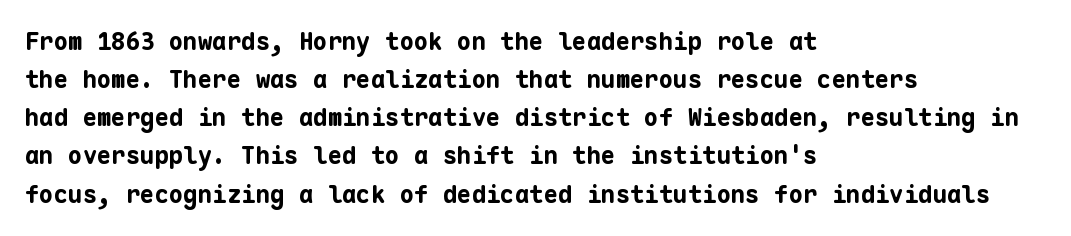
{"italic": "no", "bold": "yes", "underline": "no", "align": "left", "line_spacing": "normal", "line_spacing_ratio": 1.59, "letter_spacing": "normal", "letter_spacing_em": 0.0, "glyph_px": 24}
